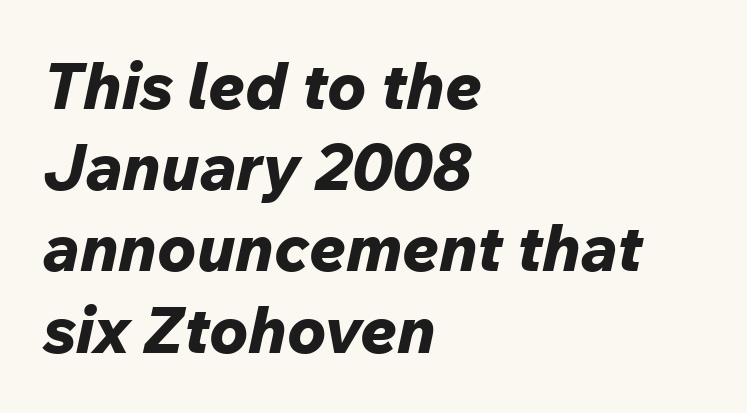
The image shows 65 px bold type, italic (leaning right); set left-aligned, normal line spacing (1.25x), normal letter spacing, not underlined; low stroke contrast and a medium x-height.
